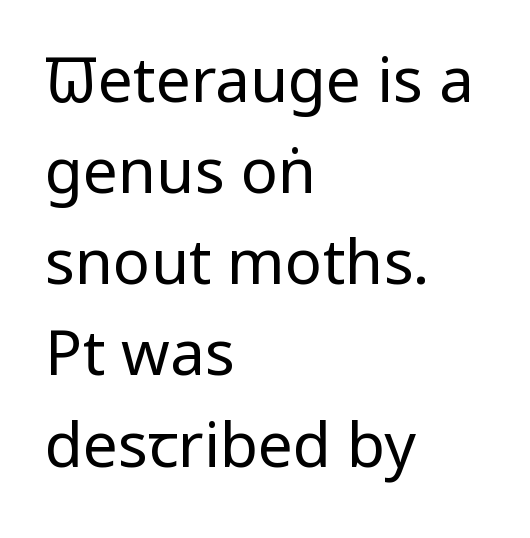
In terms of leading, this rendering sits right in the middle. The passage shown is typed in a proportional face where columns would drift. No feet cap the strokes, marking this as sans-serif type. Unbolded letterforms with no extra heft. Just letters on the line, the space beneath them empty. Italic: no, the glyphs are upright roman.
